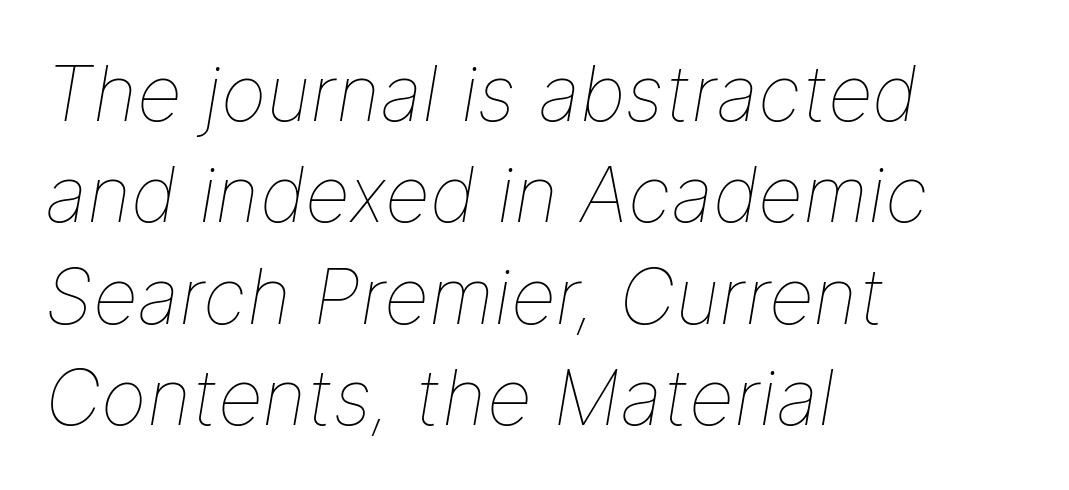
Q: Is the text bold? A: No.
Q: Is the text italic (slanted)? A: Yes, it leans right by about 9 degrees.
Q: Is the text underlined? A: No.
Q: How is the paragraph aligned? A: Left-aligned.
Q: Is the spacing between letters normal or unusually wide? A: Normal.
Q: Is the spacing between lines tight, normal or loose? A: Normal.
Q: Width (condensed, normal, or wide)? A: Normal.
Q: Stroke contrast? A: Low.
Q: x-height? A: Medium.
Q: Monospaced? A: No.
